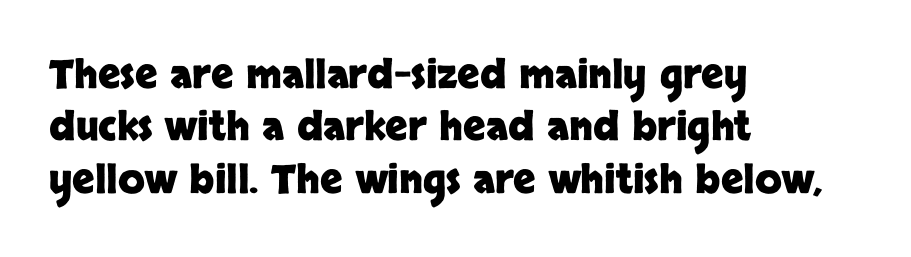
{"serif": "no", "italic": "no", "bold": "yes", "weight": "heavy", "width": "normal", "stroke_contrast": "low", "x_height": "large", "monospaced": "no", "underline": "no", "align": "left", "line_spacing": "normal", "line_spacing_ratio": 1.34, "letter_spacing": "normal", "letter_spacing_em": 0.0, "glyph_px": 39}
